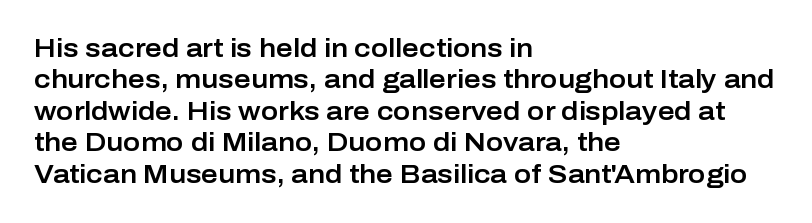
{"italic": "no", "underline": "no", "align": "left", "line_spacing_ratio": 1.21, "letter_spacing": "normal", "letter_spacing_em": 0.0, "glyph_px": 26}
